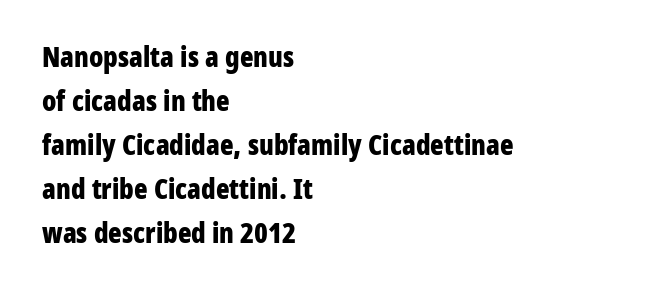
The image shows 28 px bold, condensed sans-serif type, upright; set left-aligned, normal line spacing (1.57x), normal letter spacing, not underlined; low stroke contrast and a medium x-height.
